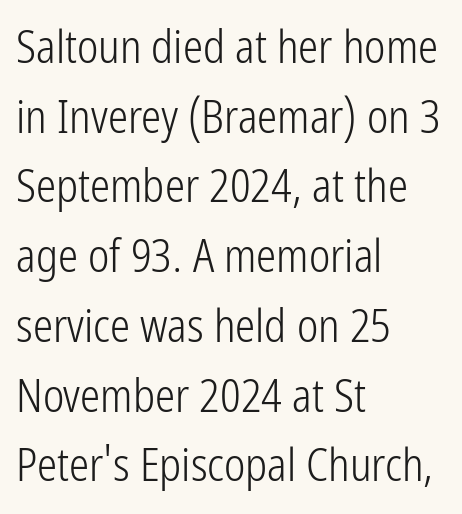
Regular leading. Is this a fixed-width face? No — the glyphs have proportional, varying widths. No heavy texture on the line: the type isn't bold. Words appear dense and cohesive because spacing is normal.
